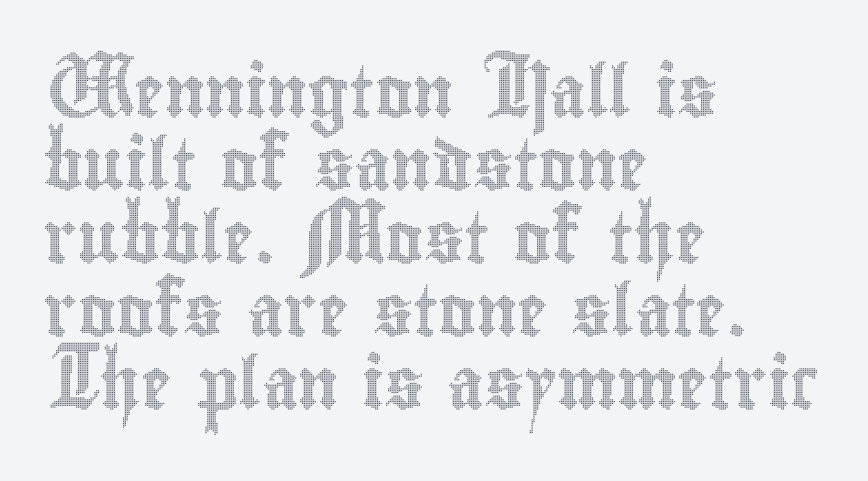
The image shows 51 px condensed type, upright; set left-aligned, normal line spacing (1.43x), normal letter spacing, not underlined; a small x-height.
